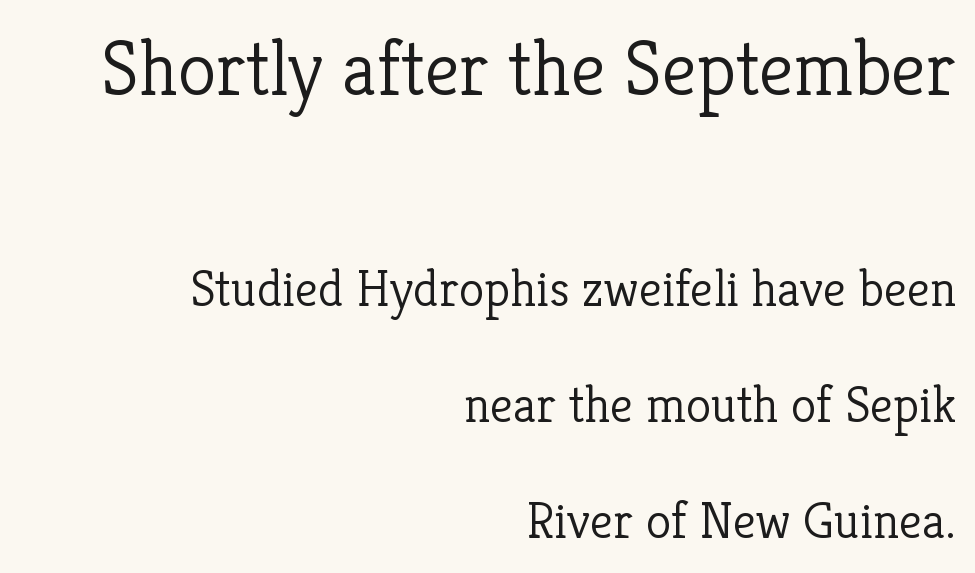
The image shows 78 px light serif type, upright; set right-aligned, loose line spacing (2.23x), normal letter spacing, not underlined; the first (top) block is 1.5x larger; low stroke contrast and a medium x-height.
